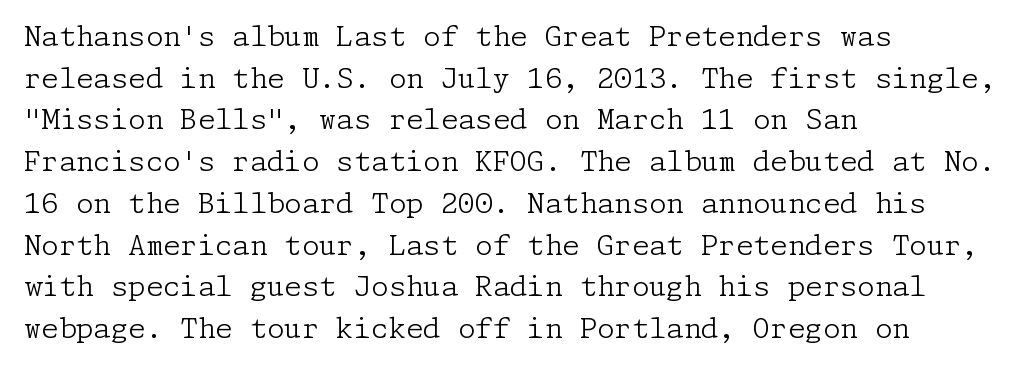
{"serif": "yes", "italic": "no", "bold": "no", "weight": "light", "width": "normal", "stroke_contrast": "low", "x_height": "medium", "underline": "no", "align": "left", "line_spacing": "normal", "line_spacing_ratio": 1.49, "letter_spacing": "normal", "letter_spacing_em": 0.0, "glyph_px": 28}
